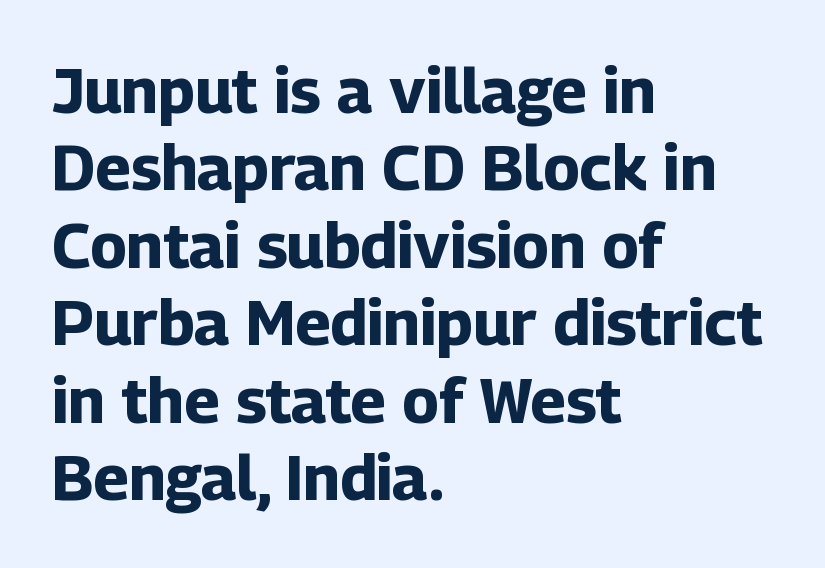
Q: Is the text bold? A: Yes.
Q: Is the text italic (slanted)? A: No, it is upright.
Q: Is the typeface a serif or a sans-serif typeface? A: Sans-serif.
Q: Is the text underlined? A: No.
Q: How is the paragraph aligned? A: Left-aligned.
Q: Is the spacing between letters normal or unusually wide? A: Normal.
Q: Width (condensed, normal, or wide)? A: Normal.
Q: Stroke contrast? A: Low.
Q: x-height? A: Medium.
Q: Monospaced? A: No.
